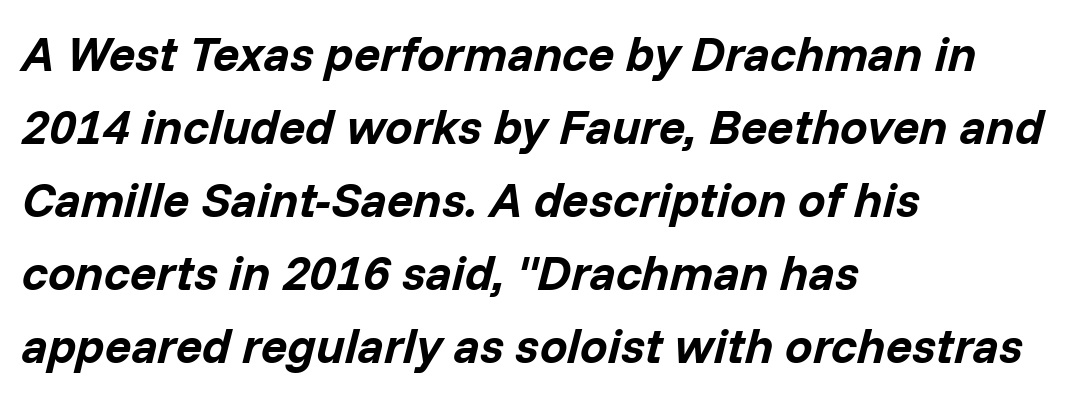
Q: Is the text bold? A: Yes.
Q: Is the text italic (slanted)? A: Yes, it leans right by about 14 degrees.
Q: Is the text underlined? A: No.
Q: How is the paragraph aligned? A: Left-aligned.
Q: Is the spacing between letters normal or unusually wide? A: Normal.
Q: Is the spacing between lines tight, normal or loose? A: Normal.
Q: Width (condensed, normal, or wide)? A: Normal.
Q: Stroke contrast? A: Low.
Q: x-height? A: Medium.
Q: Monospaced? A: No.
